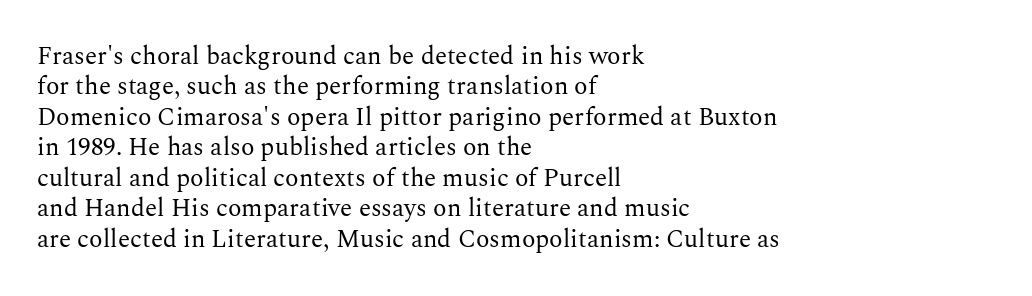
Nope, not italic — everything's standing straight. Only glyphs here, with clear space below each row. Leftover space on each line is placed entirely after the last word. The gaps between neighbouring characters are ordinary and unremarkable. A light-to-regular cut is what we see here.
